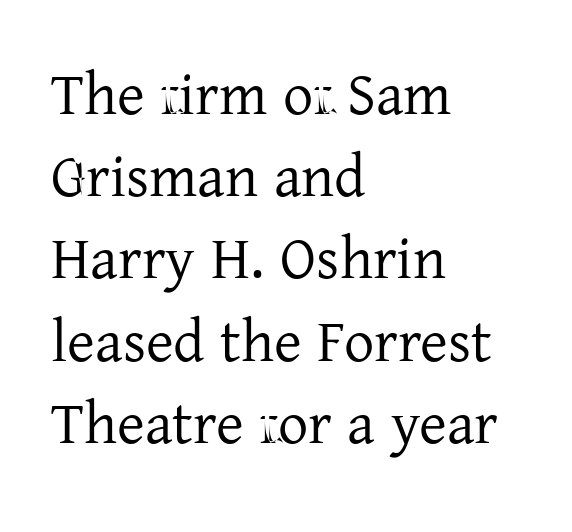
Notice how the passage keeps a crisp vertical edge on the left only. The typeface has the unassuming heft of standard copy or less. Whoever set this chose a conventional vertical rhythm. The typeface chosen for these lines features serifs.
